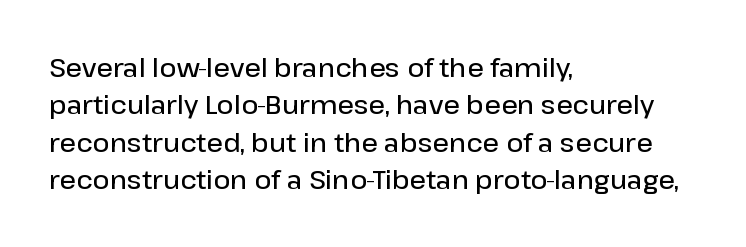
Q: Is the text bold? A: Semi-bold.
Q: Is the text italic (slanted)? A: No, it is upright.
Q: Is the text underlined? A: No.
Q: How is the paragraph aligned? A: Left-aligned.
Q: Is the spacing between letters normal or unusually wide? A: Normal.
Q: Is the spacing between lines tight, normal or loose? A: Normal.
